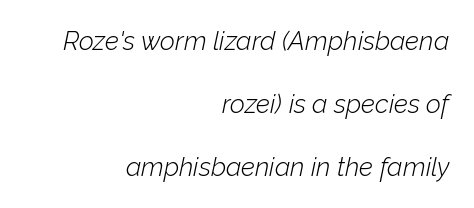
Check the space under the baseline: it is left empty. Style check: oblique. The type is set solid horizontally, with unmodified tracking. Does the leading feel generous? Absolutely, it's lavish.
